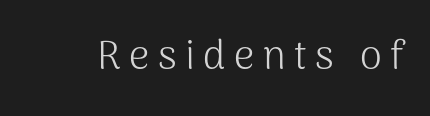
Q: Is the text bold? A: No.
Q: Is the text italic (slanted)? A: No, it is upright.
Q: Is the typeface a serif or a sans-serif typeface? A: Sans-serif.
Q: Is the text underlined? A: No.
Q: Is the spacing between letters normal or unusually wide? A: Unusually wide.
Q: Width (condensed, normal, or wide)? A: Normal.
Q: Stroke contrast? A: Medium.
Q: x-height? A: Medium.
Q: Monospaced? A: No.
